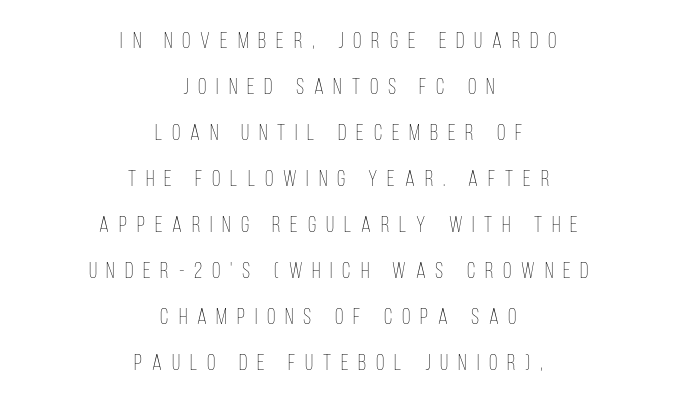
Q: Is the text bold? A: No.
Q: Is the text italic (slanted)? A: No, it is upright.
Q: Is the text underlined? A: No.
Q: How is the paragraph aligned? A: Centered.
Q: Is the spacing between letters normal or unusually wide? A: Unusually wide.
Q: Is the spacing between lines tight, normal or loose? A: Loose.
